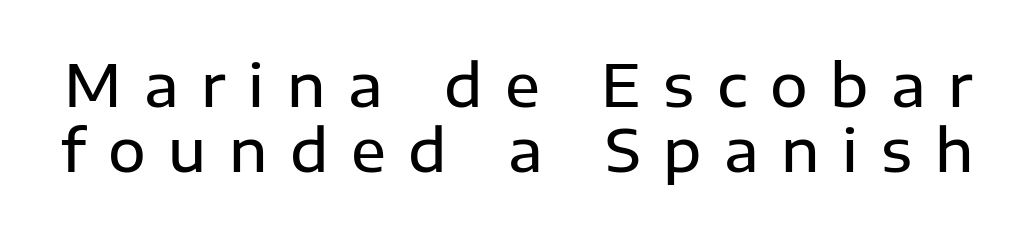
{"serif": "no", "italic": "no", "bold": "semi", "weight": "semibold", "width": "normal", "stroke_contrast": "low", "x_height": "medium", "monospaced": "no", "underline": "no", "line_spacing": "tight", "line_spacing_ratio": 1.12, "letter_spacing": "wide", "letter_spacing_em": 0.39, "glyph_px": 58}
